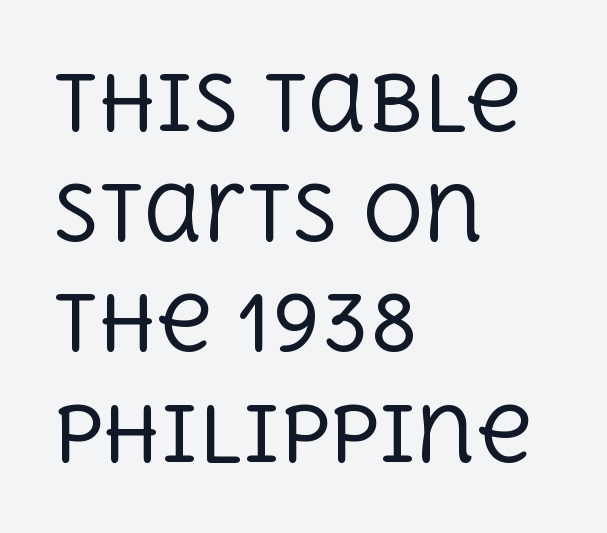
Which margin do the lines hug? The left one — the right edge is uneven. The letters sit at their default tracking, neither squeezed nor spread. This block has exactly the height ordinary leading produces. The passage shown is typed in a proportional face where columns would drift. A roman cut, with each character standing at attention.
